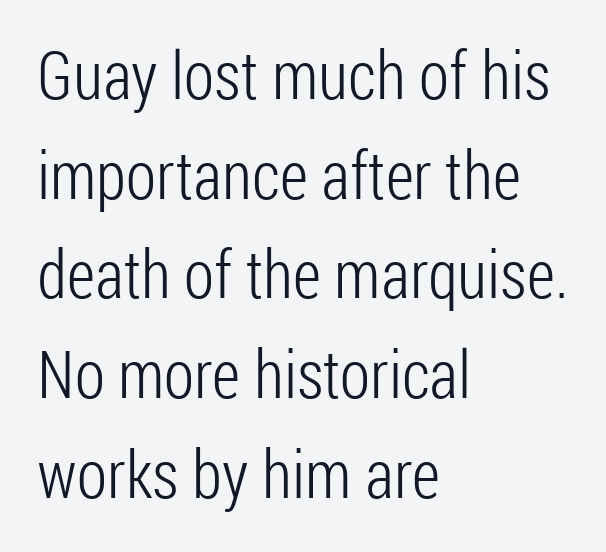
Q: Is the text bold? A: No.
Q: Is the text italic (slanted)? A: No, it is upright.
Q: Is the typeface a serif or a sans-serif typeface? A: Sans-serif.
Q: Is the text underlined? A: No.
Q: How is the paragraph aligned? A: Left-aligned.
Q: Is the spacing between letters normal or unusually wide? A: Normal.
Q: Is the spacing between lines tight, normal or loose? A: Normal.
Q: Width (condensed, normal, or wide)? A: Condensed.
Q: Stroke contrast? A: Low.
Q: x-height? A: Medium.
Q: Monospaced? A: No.
